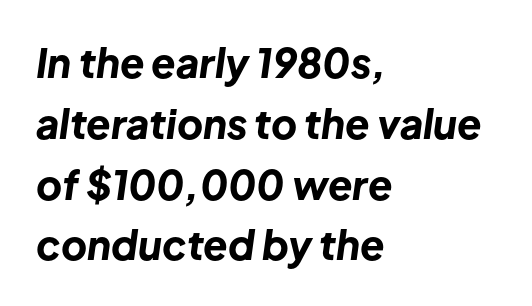
{"italic": "yes", "lean": "right", "slant_degrees": 8, "bold": "yes", "weight": "bold", "width": "normal", "stroke_contrast": "low", "x_height": "medium", "monospaced": "no", "underline": "no", "align": "left", "line_spacing": "normal", "line_spacing_ratio": 1.52, "letter_spacing": "normal", "letter_spacing_em": 0.0, "glyph_px": 40}
